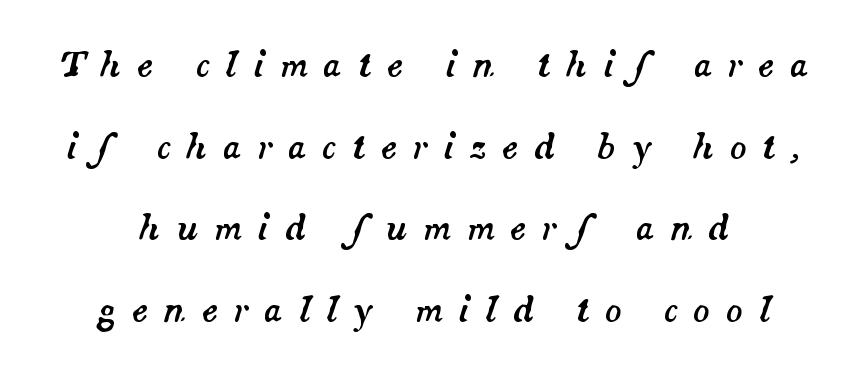
Here the designer chose a conventional face with non-uniform glyph widths. The letterforms stand isolated, each surrounded by extra space. In CSS terms this would be text-align: center. These lines were composed using italics.
